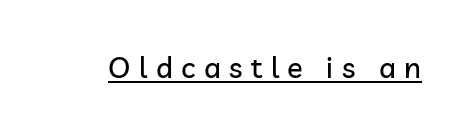
Q: Is the text italic (slanted)? A: No, it is upright.
Q: Is the typeface a serif or a sans-serif typeface? A: Sans-serif.
Q: Is the text underlined? A: Yes.
Q: Is the spacing between letters normal or unusually wide? A: Unusually wide.
Q: Width (condensed, normal, or wide)? A: Normal.
Q: Stroke contrast? A: Low.
Q: x-height? A: Medium.
Q: Monospaced? A: No.
